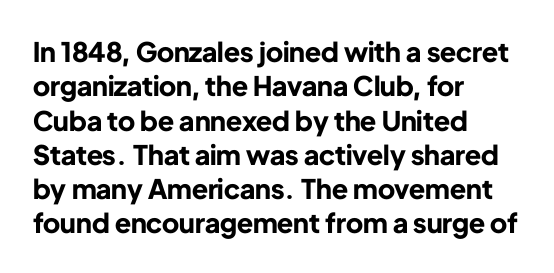
A typesetter would mark this as roman, not italic. Does the copy run flush right? No — it runs flush left. These words are printed bold, with thick strokes throughout. Successive baselines arrive at the customary interval. Caption: standard tracking, unaltered.
